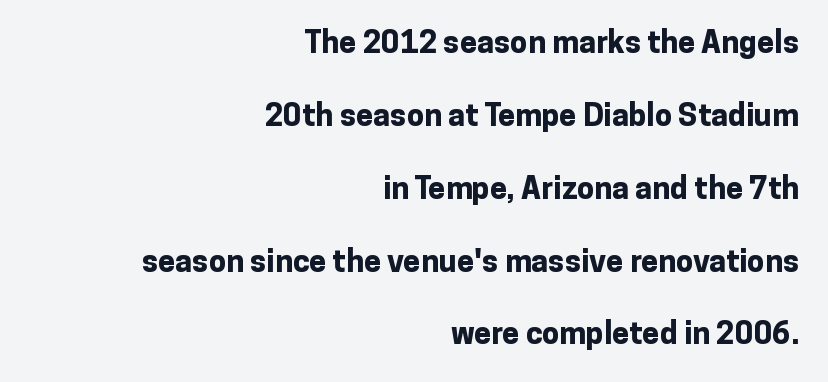
The image shows 31 px bold sans-serif type, upright; set right-aligned, loose line spacing (2.35x), normal letter spacing, not underlined; low stroke contrast and a medium x-height.
